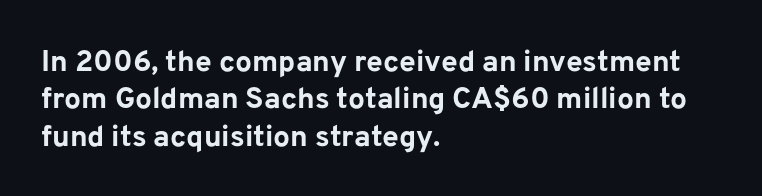
No extra tracking has been applied to these lines. Quick note: not italic, upright. Students, this is bold: see how much ink each stroke carries. Glance below the letters and you will spot only blank space. The passage shown is typed in a proportional face where columns would drift.
